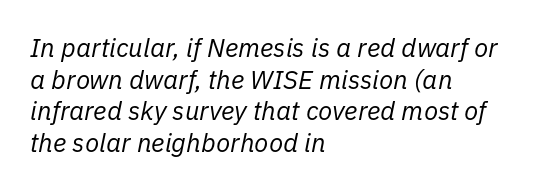
Is the letter spacing exaggerated? No — it looks like the ordinary default. This rendering uses left alignment, leaving the right contour irregular. Stems here are at most as thick as an everyday book face. Bare-footed words on every line.
